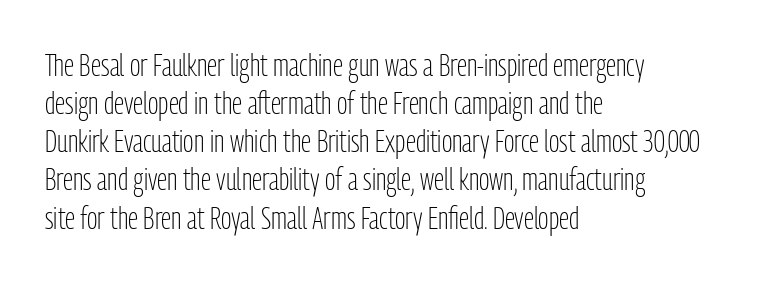
Q: Is the text bold? A: No.
Q: Is the text italic (slanted)? A: No, it is upright.
Q: Is the typeface a serif or a sans-serif typeface? A: Sans-serif.
Q: Is the text underlined? A: No.
Q: How is the paragraph aligned? A: Left-aligned.
Q: Is the spacing between letters normal or unusually wide? A: Normal.
Q: Width (condensed, normal, or wide)? A: Condensed.
Q: Stroke contrast? A: Low.
Q: x-height? A: Medium.
Q: Monospaced? A: No.
